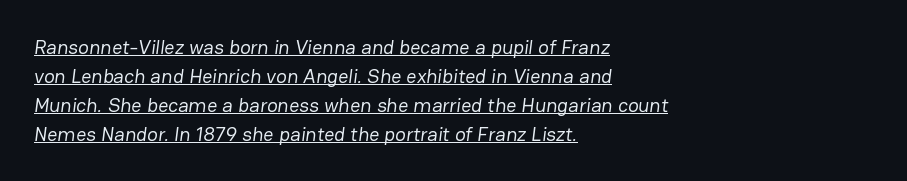
Q: Is the text bold? A: No.
Q: Is the text underlined? A: Yes.
Q: How is the paragraph aligned? A: Left-aligned.
Q: Is the spacing between letters normal or unusually wide? A: Normal.
Q: Is the spacing between lines tight, normal or loose? A: Normal.
